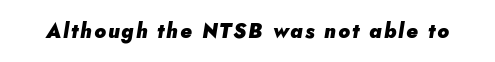
The space directly below the letters is spotless. Students, this is bold: see how much ink each stroke carries. It's the slanting kind of type.
